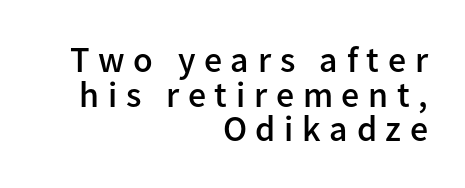
{"serif": "no", "italic": "no", "bold": "semi", "weight": "semibold", "width": "normal", "stroke_contrast": "low", "x_height": "medium", "monospaced": "no", "underline": "no", "align": "right", "line_spacing": "tight", "line_spacing_ratio": 0.96, "letter_spacing": "wide", "letter_spacing_em": 0.24, "glyph_px": 36}
